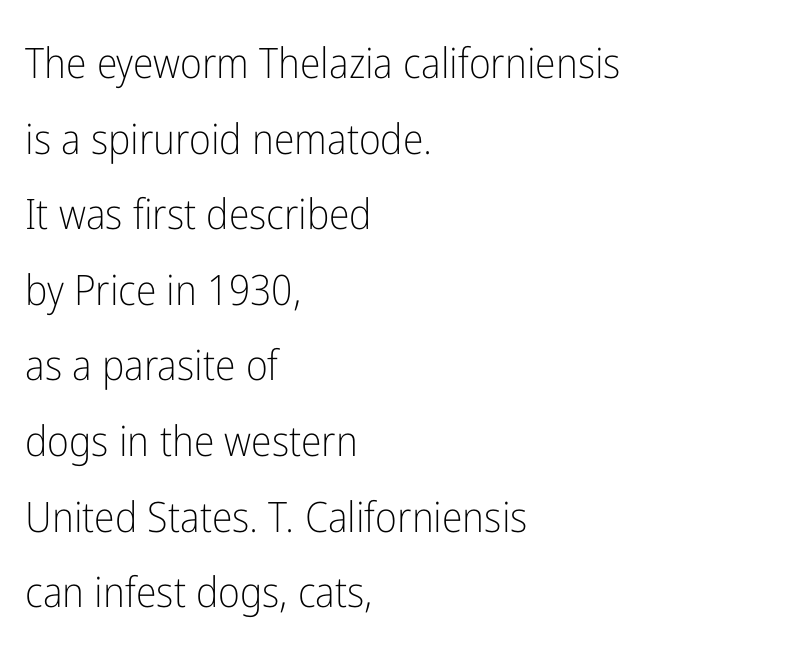
The image shows 42 px light, condensed sans-serif type, upright; set left-aligned, line spacing 1.8x, normal letter spacing, not underlined; low stroke contrast and a medium x-height.
